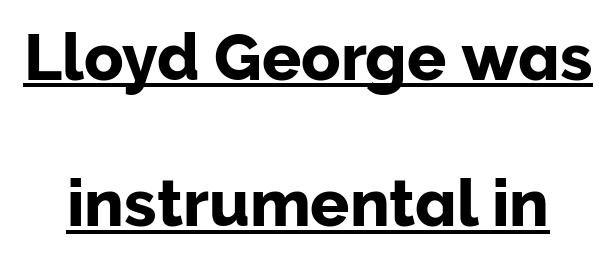
This sample has the flowing, uneven cadence of proportional lettering. The line texture is even and compact thanks to regular tracking. Characters remain perfectly vertical along every line. A typesetter would call this leading open, well beyond the default. You can tell from the bare stems that sans-serif type was used.
